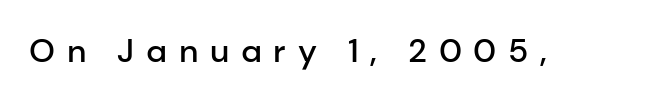
Beneath every word, the page is bare. The face used here is proportionally spaced, like ordinary book or web type. When letters stand straight like this, we call the style roman or upright. This is sans-serif lettering, the kind often seen on screens and signage. Caption: expanded tracking, letters set apart.
